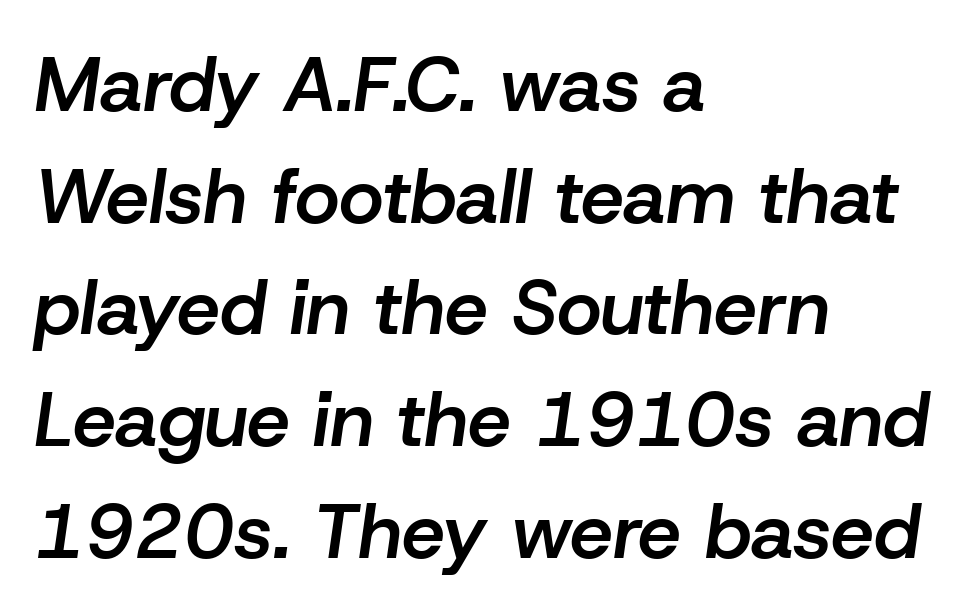
Q: Is the text bold? A: Semi-bold.
Q: Is the text italic (slanted)? A: Yes, it leans right by about 8 degrees.
Q: Is the text underlined? A: No.
Q: How is the paragraph aligned? A: Left-aligned.
Q: Is the spacing between letters normal or unusually wide? A: Normal.
Q: Is the spacing between lines tight, normal or loose? A: Normal.
Q: Width (condensed, normal, or wide)? A: Normal.
Q: Stroke contrast? A: Low.
Q: x-height? A: Medium.
Q: Monospaced? A: No.
